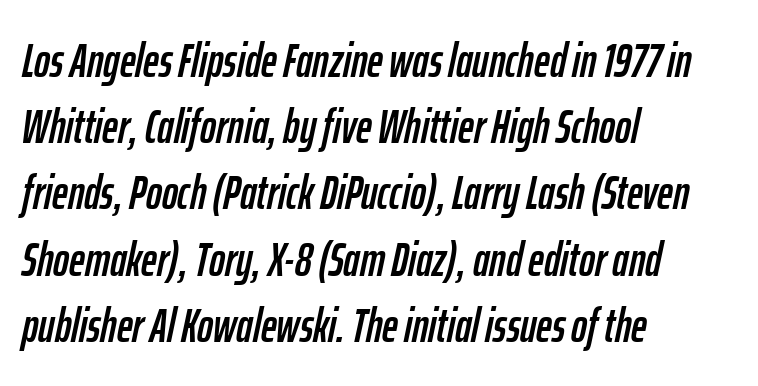
The horizontal fit of the characters is conventional and even. This sample keeps an unexceptional amount of space between lines. Nobody drew a line under any word here. These lines were composed using italics. In CSS terms this would be text-align: left.
